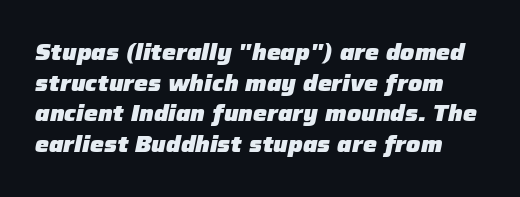
{"italic": "yes", "lean": "right", "slant_degrees": 12, "bold": "yes", "underline": "no", "line_spacing": "normal", "line_spacing_ratio": 1.39, "letter_spacing": "normal", "letter_spacing_em": 0.0, "glyph_px": 22}
